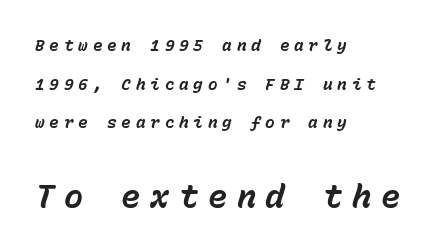
{"italic": "yes", "lean": "right", "slant_degrees": 15, "bold": "yes", "weight": "bold", "width": "normal", "stroke_contrast": "low", "x_height": "medium", "monospaced": "yes", "underline": "no", "align": "left", "line_spacing": "loose", "line_spacing_ratio": 2.42, "letter_spacing": "wide", "letter_spacing_em": 0.3, "larger_block": "second", "size_ratio": 2.0, "glyph_px": 32}
